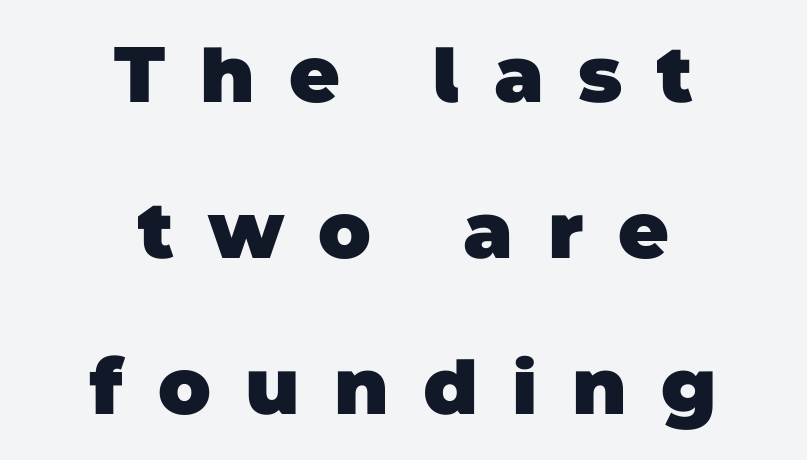
Display-style spreading of the glyphs; the letterfit is very open. These lines are centered, leaving both edges ragged. The strokes are fattened all the way to bold. The face used here is proportionally spaced, like ordinary book or web type. The passage shown stacks its lines with a broad gap. A bare baseline throughout the passage.
